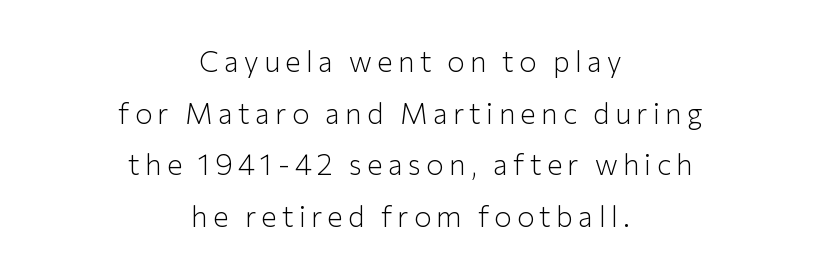
The baseline area is clear. If you folded the block vertically in half, each line would mirror itself in length. Posture: vertical. The passage shown is typed in a proportional face where columns would drift.
